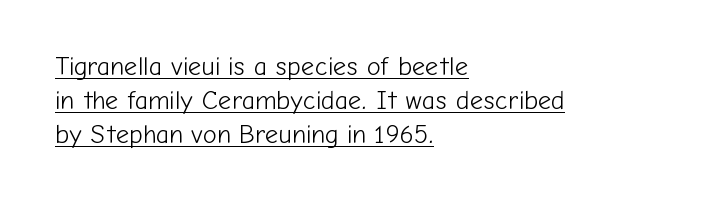
{"italic": "no", "bold": "no", "underline": "yes", "align": "left", "line_spacing": "normal", "line_spacing_ratio": 1.31, "letter_spacing": "normal", "letter_spacing_em": 0.0, "glyph_px": 26}
